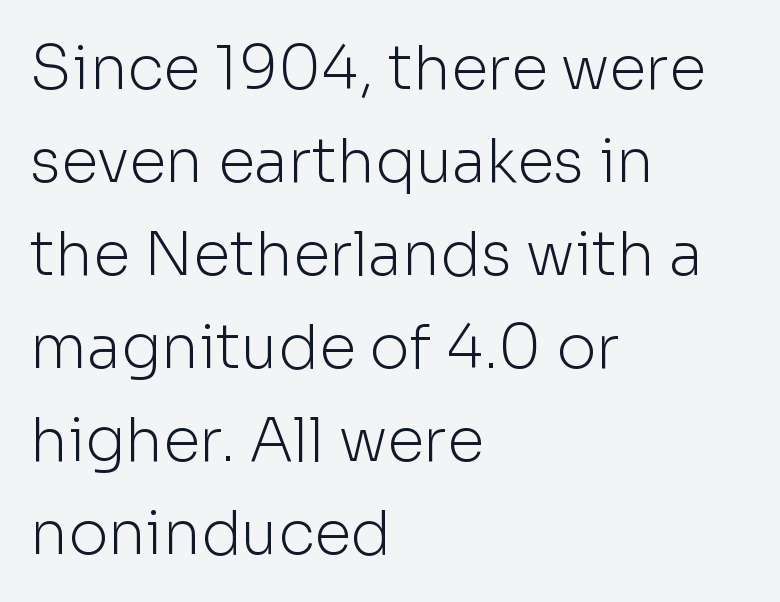
{"serif": "no", "italic": "no", "bold": "no", "weight": "light", "width": "normal", "stroke_contrast": "low", "x_height": "medium", "monospaced": "no", "underline": "no", "align": "left", "line_spacing": "normal", "line_spacing_ratio": 1.55, "letter_spacing": "normal", "letter_spacing_em": 0.0, "glyph_px": 60}
